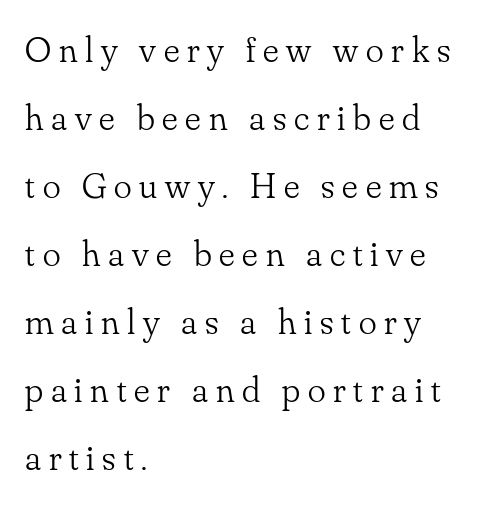
The rendering shows small feet on the letterforms — a serif design. Proportional: the letters do not fall into vertical columns. If you drew a line through each stem, it would be perfectly vertical. Heaviness? Minimal to ordinary, like unemphasized prose.
